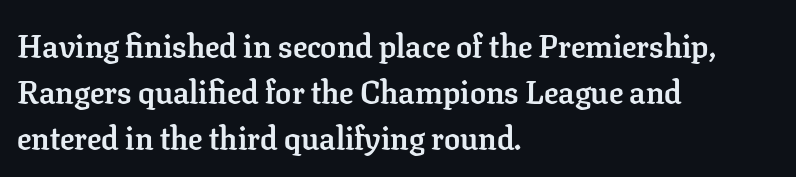
The image shows 32 px semibold serif type, upright; set left-aligned, normal line spacing (1.43x), normal letter spacing, not underlined; low stroke contrast and a medium x-height.
